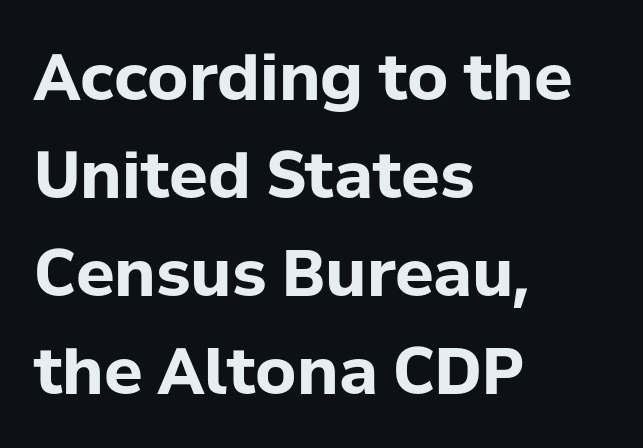
Q: Is the text bold? A: Yes.
Q: Is the text italic (slanted)? A: No, it is upright.
Q: Is the typeface a serif or a sans-serif typeface? A: Sans-serif.
Q: Is the text underlined? A: No.
Q: How is the paragraph aligned? A: Left-aligned.
Q: Is the spacing between letters normal or unusually wide? A: Normal.
Q: Is the spacing between lines tight, normal or loose? A: Normal.
Q: Width (condensed, normal, or wide)? A: Normal.
Q: Stroke contrast? A: Low.
Q: x-height? A: Medium.
Q: Monospaced? A: No.
